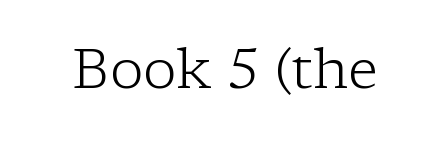
Q: Is the text bold? A: No.
Q: Is the text italic (slanted)? A: No, it is upright.
Q: Is the typeface a serif or a sans-serif typeface? A: Serif.
Q: Is the text underlined? A: No.
Q: Is the spacing between letters normal or unusually wide? A: Normal.
Q: Width (condensed, normal, or wide)? A: Normal.
Q: Stroke contrast? A: Low.
Q: x-height? A: Medium.
Q: Monospaced? A: No.
